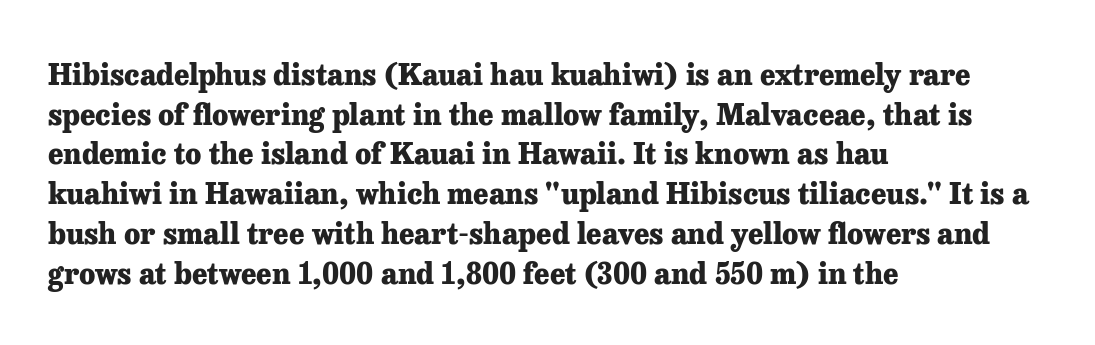
{"serif": "yes", "italic": "no", "bold": "yes", "weight": "heavy", "width": "normal", "stroke_contrast": "low", "x_height": "medium", "monospaced": "no", "underline": "no", "align": "left", "line_spacing": "normal", "line_spacing_ratio": 1.37, "letter_spacing": "normal", "letter_spacing_em": 0.0, "glyph_px": 29}
